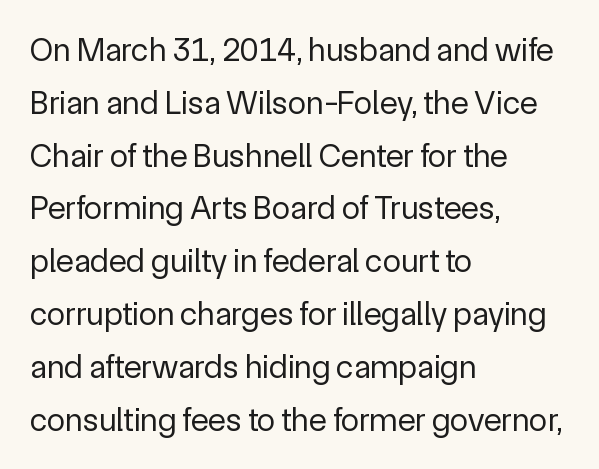
The image shows 33 px regular-weight sans-serif type, upright; set left-aligned, normal line spacing (1.6x), normal letter spacing, not underlined; a medium x-height.
